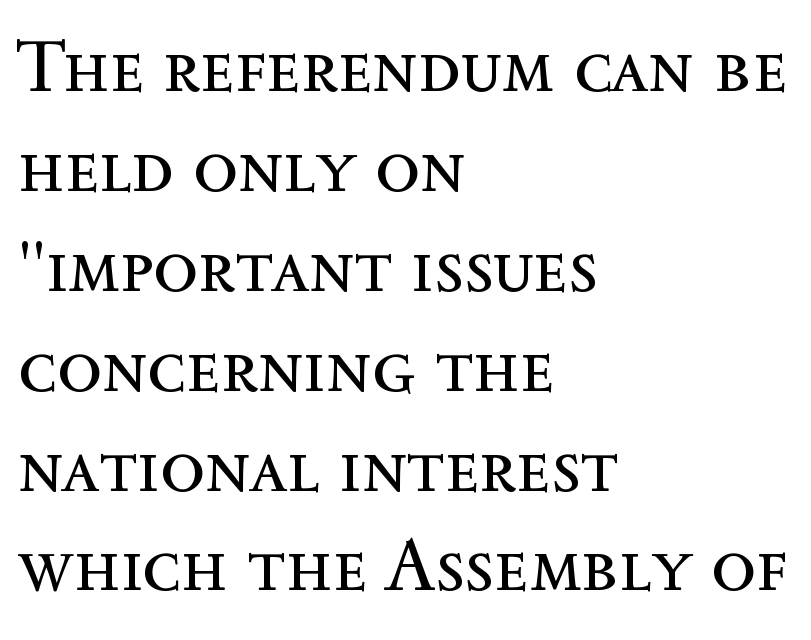
{"italic": "no", "bold": "no", "weight": "regular", "width": "normal", "x_height": "medium", "monospaced": "no", "underline": "no", "align": "left", "line_spacing": "normal", "line_spacing_ratio": 1.35, "letter_spacing": "normal", "letter_spacing_em": 0.0, "glyph_px": 74}
